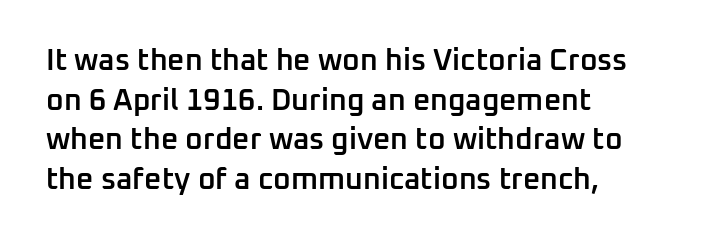
Q: Is the text bold? A: Semi-bold.
Q: Is the text italic (slanted)? A: No, it is upright.
Q: Is the typeface a serif or a sans-serif typeface? A: Sans-serif.
Q: Is the text underlined? A: No.
Q: How is the paragraph aligned? A: Left-aligned.
Q: Is the spacing between letters normal or unusually wide? A: Normal.
Q: Is the spacing between lines tight, normal or loose? A: Normal.
Q: Width (condensed, normal, or wide)? A: Normal.
Q: Stroke contrast? A: Low.
Q: x-height? A: Medium.
Q: Monospaced? A: No.
